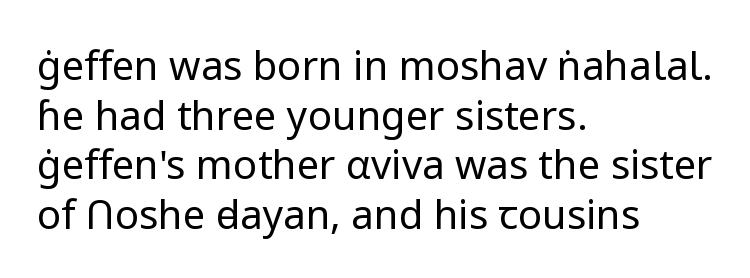
The glyphs in this specimen are sans serif. Think standard paragraph weight, or any step lighter than that. Tracking value appears to be zero — textbook default spacing. Note the varied advance widths — an 'i' is clearly narrower than an 'm'.
